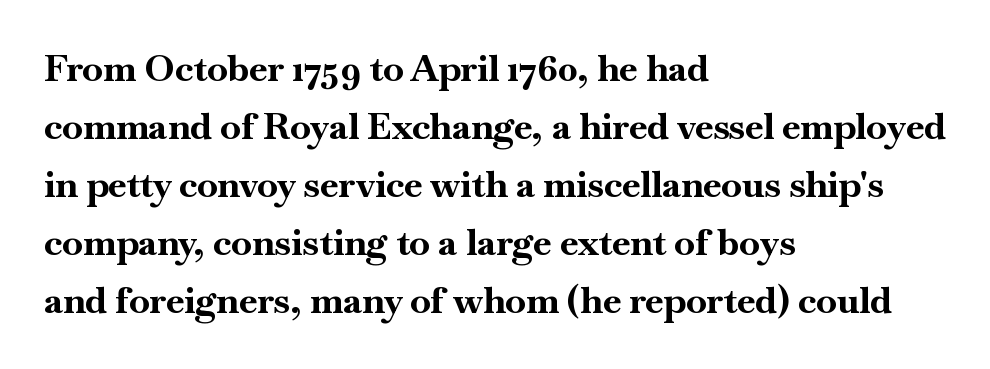
Q: Is the text bold? A: Yes.
Q: Is the text italic (slanted)? A: No, it is upright.
Q: Is the typeface a serif or a sans-serif typeface? A: Serif.
Q: Is the text underlined? A: No.
Q: How is the paragraph aligned? A: Left-aligned.
Q: Is the spacing between letters normal or unusually wide? A: Normal.
Q: Is the spacing between lines tight, normal or loose? A: Normal.
Q: Width (condensed, normal, or wide)? A: Normal.
Q: Stroke contrast? A: High.
Q: x-height? A: Small.
Q: Monospaced? A: No.
